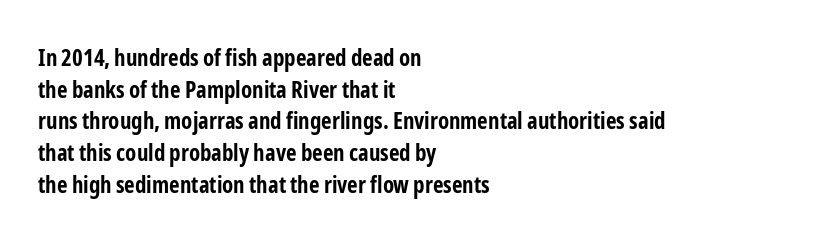
{"italic": "no", "bold": "yes", "underline": "no", "align": "left", "line_spacing": "normal", "line_spacing_ratio": 1.38, "letter_spacing": "normal", "letter_spacing_em": 0.0, "glyph_px": 23}
